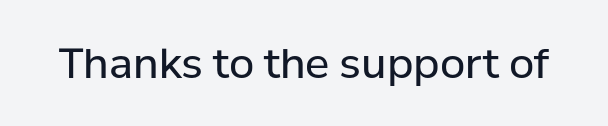
The image shows 41 px regular-weight sans-serif type, upright; set normal letter spacing, not underlined; low stroke contrast and a medium x-height.
